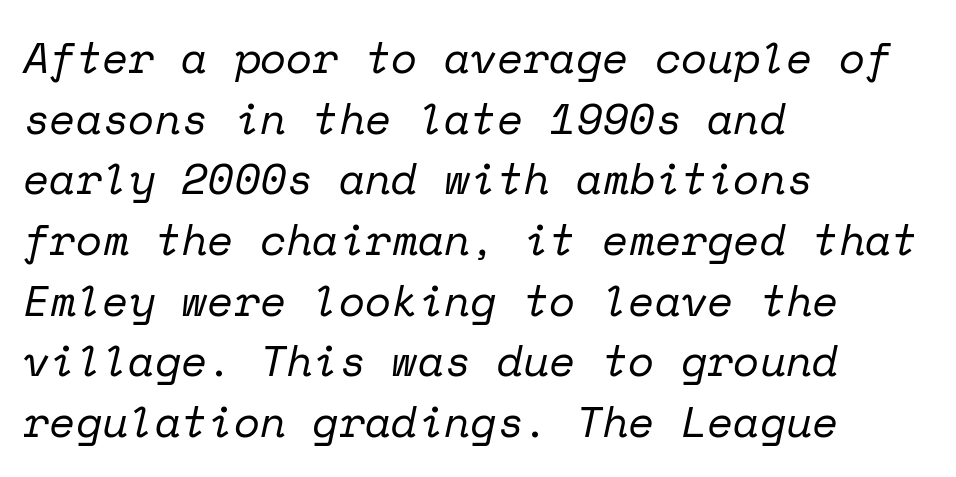
The image shows 43 px regular-weight serif type, italic (leaning right), monospaced; set left-aligned, normal line spacing (1.41x), normal letter spacing, not underlined; low stroke contrast and a medium x-height.
